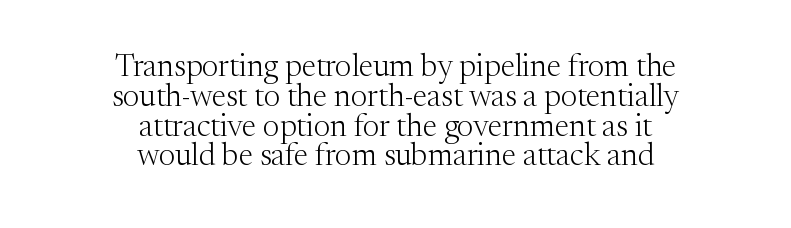
Q: Is the text bold? A: No.
Q: Is the text italic (slanted)? A: No, it is upright.
Q: Is the typeface a serif or a sans-serif typeface? A: Serif.
Q: Is the text underlined? A: No.
Q: How is the paragraph aligned? A: Centered.
Q: Is the spacing between letters normal or unusually wide? A: Normal.
Q: Is the spacing between lines tight, normal or loose? A: Tight.
Q: Width (condensed, normal, or wide)? A: Normal.
Q: Stroke contrast? A: Medium.
Q: x-height? A: Medium.
Q: Monospaced? A: No.
